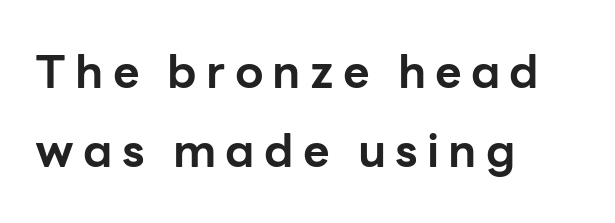
{"serif": "no", "italic": "no", "bold": "yes", "weight": "bold", "width": "normal", "stroke_contrast": "low", "x_height": "medium", "monospaced": "no", "underline": "no", "align": "left", "line_spacing_ratio": 1.71, "letter_spacing": "wide", "letter_spacing_em": 0.2, "glyph_px": 46}
